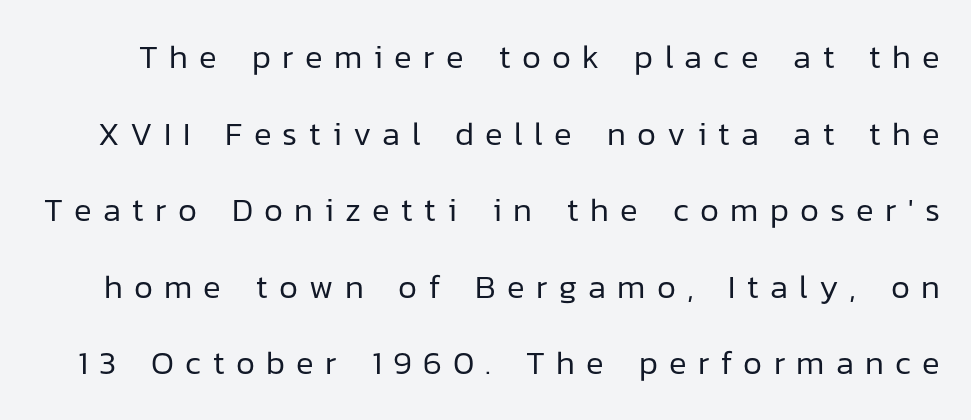
Q: Is the text bold? A: No.
Q: Is the text italic (slanted)? A: No, it is upright.
Q: Is the typeface a serif or a sans-serif typeface? A: Sans-serif.
Q: Is the text underlined? A: No.
Q: Is the spacing between letters normal or unusually wide? A: Unusually wide.
Q: Is the spacing between lines tight, normal or loose? A: Loose.
Q: Width (condensed, normal, or wide)? A: Normal.
Q: Stroke contrast? A: Low.
Q: x-height? A: Medium.
Q: Monospaced? A: No.
